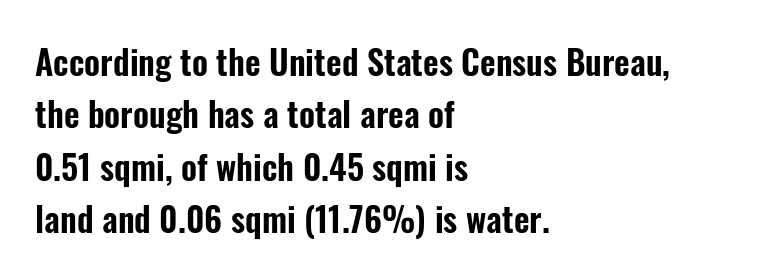
The image shows 34 px condensed sans-serif type, upright; set left-aligned, normal line spacing (1.54x), normal letter spacing, not underlined; low stroke contrast and a medium x-height.
